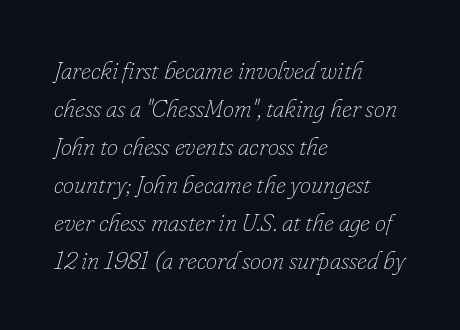
The image shows 25 px text type, italic (leaning right); set left-aligned, normal line spacing (1.52x), normal letter spacing, not underlined.
